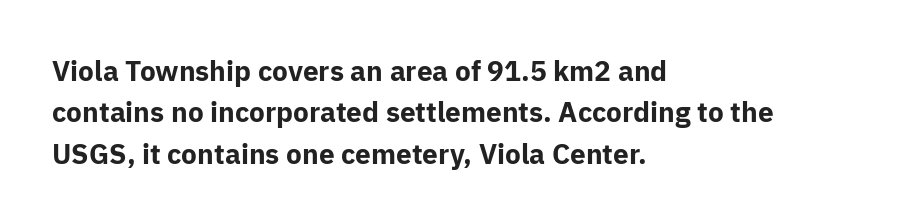
The rendering uses natural spacing where letterforms have individual widths. The leading is moderate, giving the passage an even texture. Does extra space separate the letters? No, they use regular spacing. The letters carry no serifs — their stems end cleanly without finishing strokes. Casual observation: everything's shoved over to the left. Tall strokes in this sample are plumb rather than angled.
